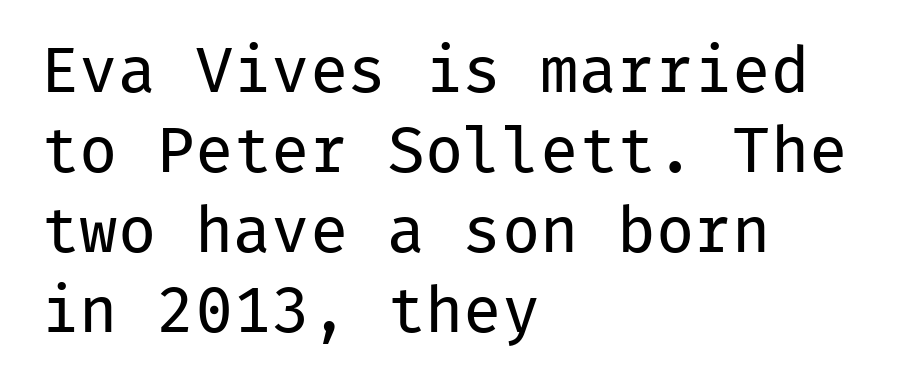
The words here are not underlined. The strokes are not fattened; the text isn't bold. Is the letter spacing exaggerated? No — it looks like the ordinary default. This sample has the even, mechanical cadence of fixed-width lettering. A classic flush-left, rag-right setting is used for this passage.
